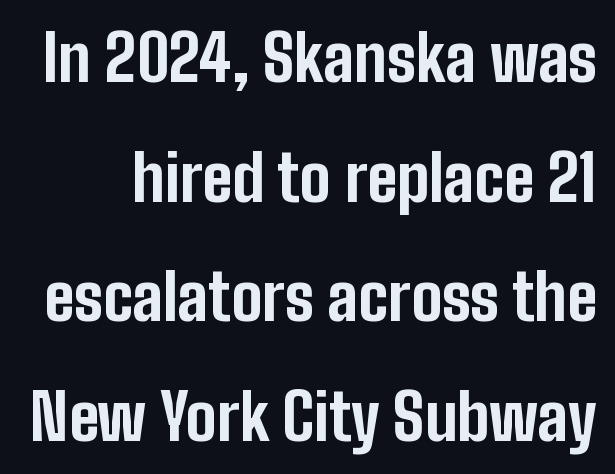
{"serif": "no", "italic": "no", "bold": "yes", "weight": "bold", "width": "condensed", "stroke_contrast": "low", "x_height": "medium", "monospaced": "no", "underline": "no", "line_spacing_ratio": 1.87, "letter_spacing": "normal", "letter_spacing_em": 0.0, "glyph_px": 64}
